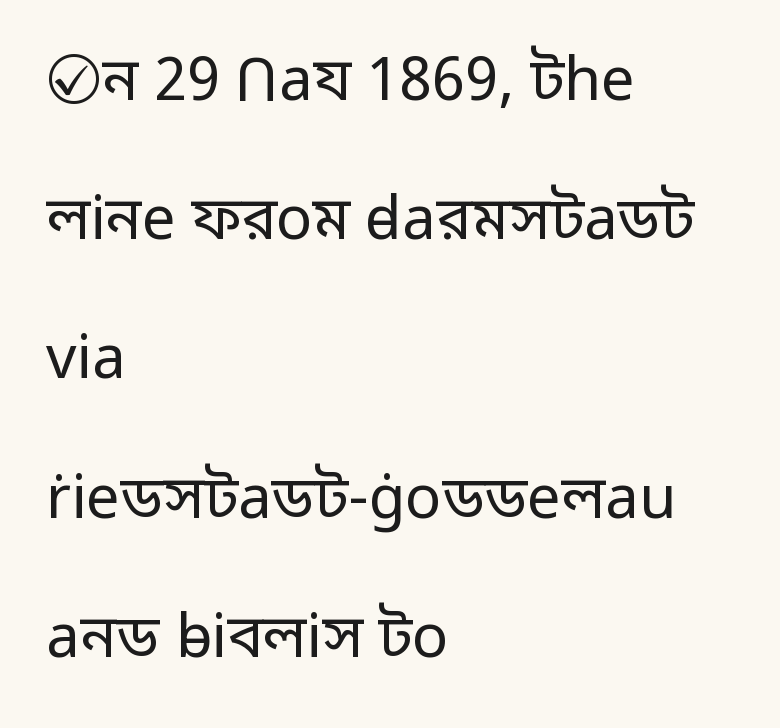
{"serif": "no", "italic": "no", "bold": "no", "weight": "regular", "width": "normal", "stroke_contrast": "low", "x_height": "medium", "monospaced": "no", "underline": "no", "align": "left", "line_spacing": "loose", "line_spacing_ratio": 2.32, "letter_spacing": "normal", "letter_spacing_em": 0.0, "glyph_px": 60}
